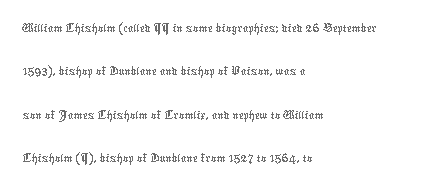
The image shows 28 px thin type, upright; set left-aligned, normal line spacing (1.55x), normal letter spacing, not underlined; low stroke contrast and a medium x-height.
